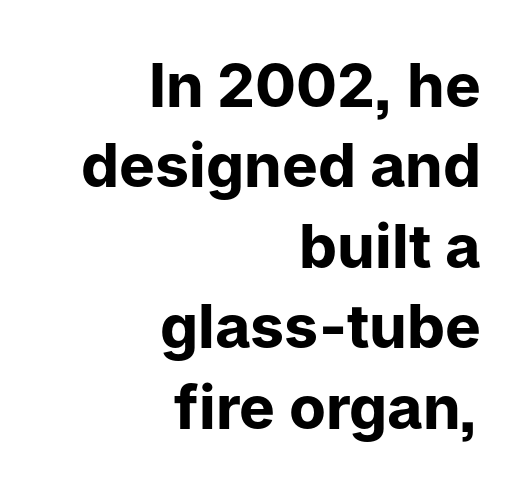
The image shows 60 px bold sans-serif type, upright; set right-aligned, normal line spacing (1.34x), normal letter spacing, not underlined; low stroke contrast and a medium x-height.
